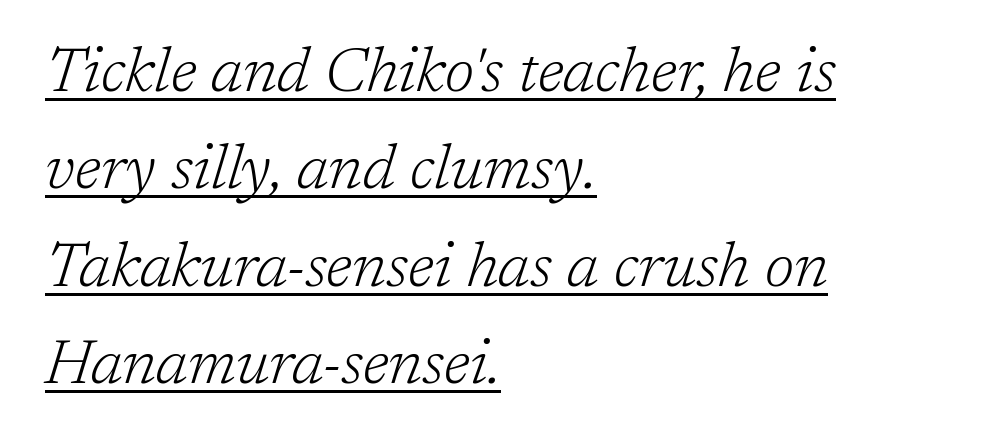
{"serif": "yes", "italic": "yes", "lean": "right", "slant_degrees": 17, "bold": "no", "weight": "light", "width": "normal", "stroke_contrast": "low", "x_height": "medium", "monospaced": "no", "underline": "yes", "align": "left", "line_spacing": "normal", "line_spacing_ratio": 1.57, "letter_spacing": "normal", "letter_spacing_em": 0.0, "glyph_px": 62}
